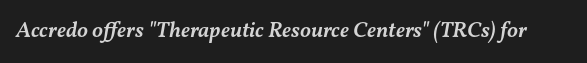
Q: Is the text bold? A: Semi-bold.
Q: Is the text italic (slanted)? A: Yes, it leans right by about 11 degrees.
Q: Is the text underlined? A: No.
Q: Is the spacing between letters normal or unusually wide? A: Normal.
